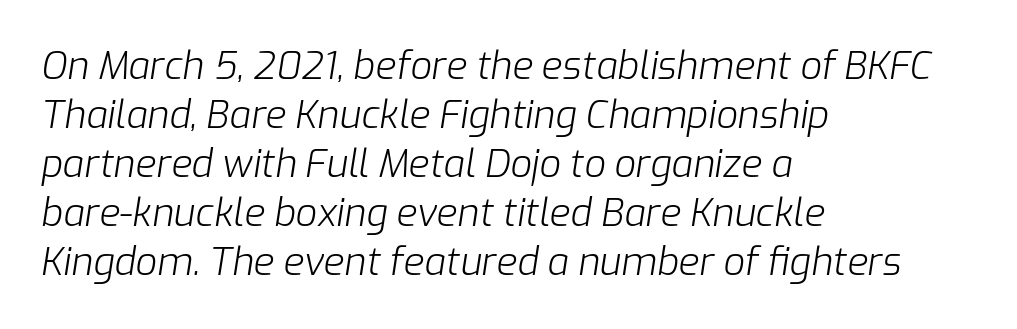
Q: Is the text bold? A: No.
Q: Is the text italic (slanted)? A: Yes, it leans right by about 9 degrees.
Q: Is the text underlined? A: No.
Q: How is the paragraph aligned? A: Left-aligned.
Q: Is the spacing between letters normal or unusually wide? A: Normal.
Q: Is the spacing between lines tight, normal or loose? A: Normal.
Q: Width (condensed, normal, or wide)? A: Normal.
Q: Stroke contrast? A: Low.
Q: x-height? A: Medium.
Q: Monospaced? A: No.
